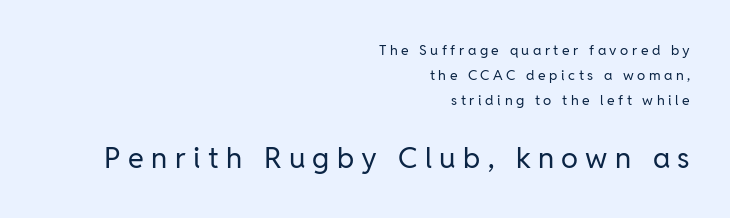
{"serif": "no", "italic": "no", "bold": "no", "weight": "regular", "width": "normal", "stroke_contrast": "low", "x_height": "medium", "monospaced": "no", "underline": "no", "align": "right", "line_spacing_ratio": 1.79, "letter_spacing": "wide", "letter_spacing_em": 0.25, "larger_block": "second", "size_ratio": 2.07, "glyph_px": 29}
